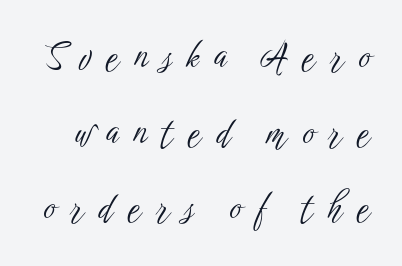
The image shows 36 px light, condensed sans-serif type; set loose line spacing (2.1x), unusually wide letter spacing (+0.41 em), not underlined; low stroke contrast and a medium x-height.
